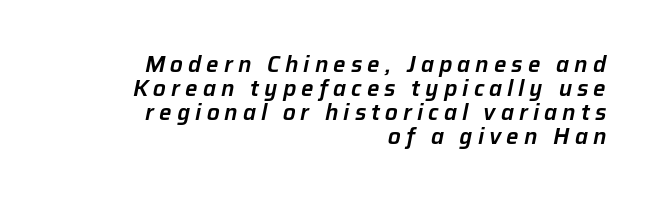
{"italic": "yes", "lean": "right", "slant_degrees": 12, "underline": "no", "align": "right", "line_spacing": "tight", "line_spacing_ratio": 1.09, "letter_spacing": "wide", "letter_spacing_em": 0.23, "glyph_px": 22}
